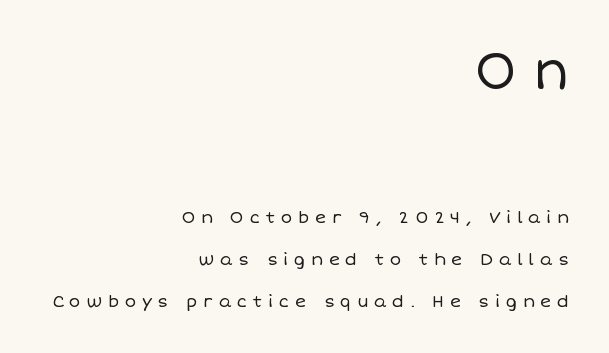
The ragged edge is on the left, which tells us the setting is flush right. A clean baseline with only descenders dipping below it. Counters stay open thanks to moderate or lighter strokes. The vertical gap from one line to the next is large. Is there any slant? The stems are plumb. These lines are rendered in a variable-pitch font.
